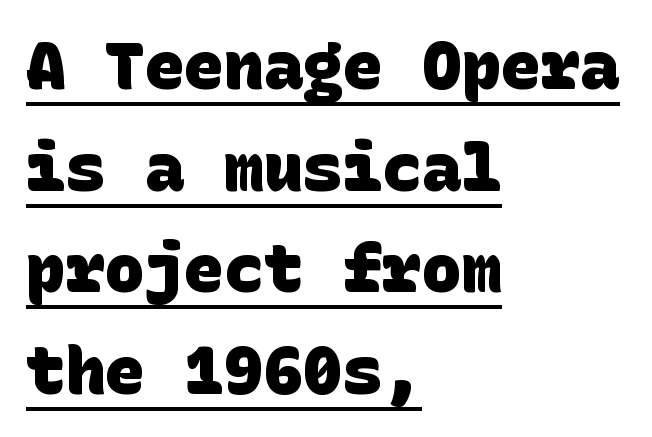
{"serif": "no", "bold": "yes", "weight": "heavy", "width": "normal", "stroke_contrast": "low", "x_height": "large", "underline": "yes", "align": "left", "line_spacing": "normal", "line_spacing_ratio": 1.54, "letter_spacing": "normal", "letter_spacing_em": 0.0, "glyph_px": 66}
